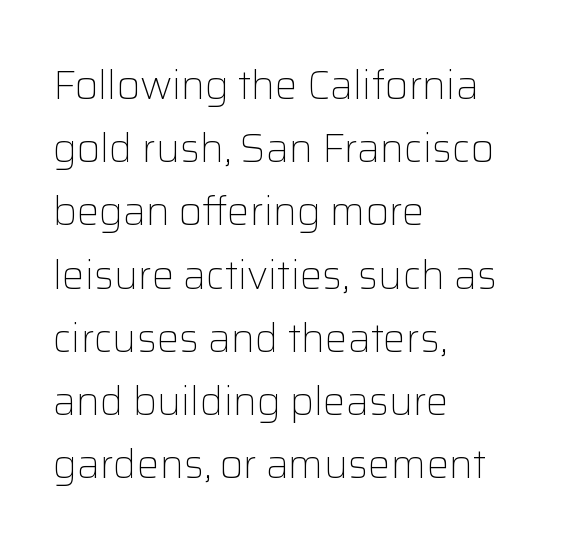
{"serif": "no", "italic": "no", "bold": "no", "weight": "light", "width": "normal", "stroke_contrast": "low", "x_height": "medium", "monospaced": "no", "underline": "no", "align": "left", "line_spacing": "normal", "line_spacing_ratio": 1.58, "letter_spacing": "normal", "letter_spacing_em": 0.0, "glyph_px": 40}
